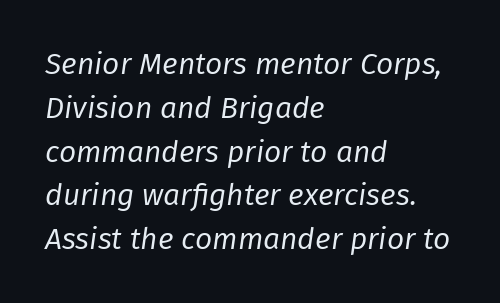
Q: Is the text bold? A: No.
Q: Is the text italic (slanted)? A: Yes, it leans right by about 8 degrees.
Q: Is the text underlined? A: No.
Q: How is the paragraph aligned? A: Left-aligned.
Q: Is the spacing between letters normal or unusually wide? A: Normal.
Q: Is the spacing between lines tight, normal or loose? A: Normal.
Q: Width (condensed, normal, or wide)? A: Normal.
Q: Stroke contrast? A: Low.
Q: x-height? A: Medium.
Q: Monospaced? A: No.
